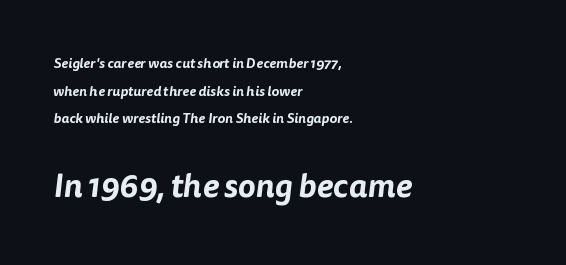
The image shows 33 px sans-serif type; set left-aligned, loose line spacing (1.97x), normal letter spacing, not underlined; the second (bottom) block is 2.36x larger; low stroke contrast and a medium x-height.
